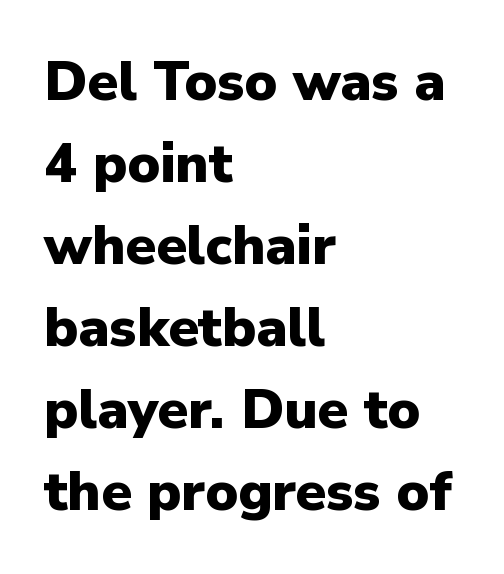
{"serif": "no", "italic": "no", "bold": "yes", "weight": "heavy", "width": "normal", "stroke_contrast": "low", "x_height": "medium", "monospaced": "no", "underline": "no", "align": "left", "line_spacing": "normal", "line_spacing_ratio": 1.49, "letter_spacing": "normal", "letter_spacing_em": 0.0, "glyph_px": 55}
